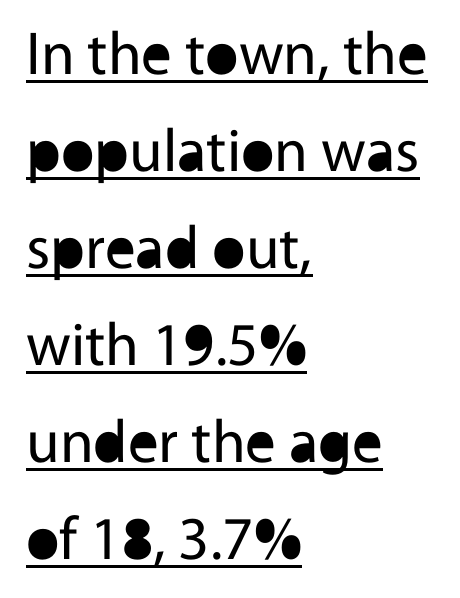
Think of a printed novel: that variable character pitch is what you see here. Like a heading marked for emphasis, these lines bear an underscore. The designer left line spacing at the default. This is sans-serif lettering, the kind often seen on screens and signage. The text block is weighted toward the left margin, trailing off unevenly rightward. Words appear dense and cohesive because spacing is normal.
